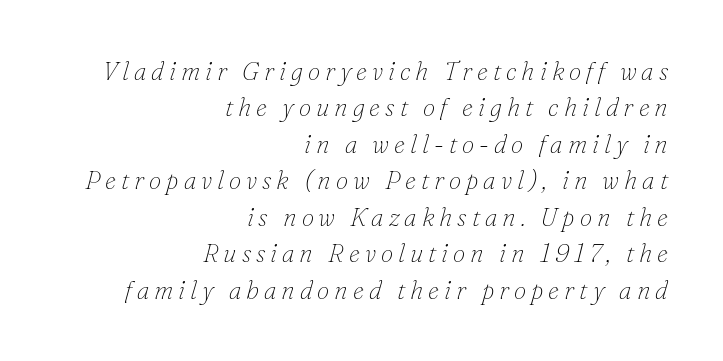
Characters are canted at an angle relative to the baseline's perpendicular. Descenders hang freely into open space. Each new line begins a customary step beneath the previous one. A quiet, ordinary-to-light weight characterises the typeface.
